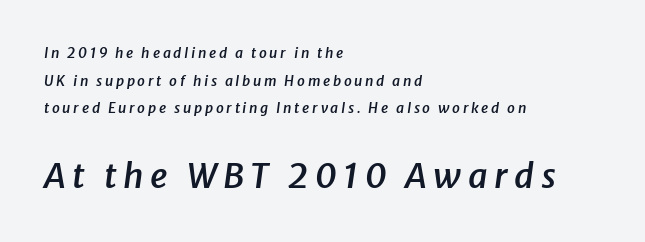
Q: Is the text bold? A: Semi-bold.
Q: Is the text italic (slanted)? A: Yes, it leans right by about 8 degrees.
Q: Is the text underlined? A: No.
Q: How is the paragraph aligned? A: Left-aligned.
Q: Is the spacing between lines tight, normal or loose? A: Loose.
Q: Which block of text is set in a larger size, the first (top) or the second (bottom)? A: The second (bottom) one.
Q: Width (condensed, normal, or wide)? A: Normal.
Q: Stroke contrast? A: Low.
Q: x-height? A: Medium.
Q: Monospaced? A: No.
